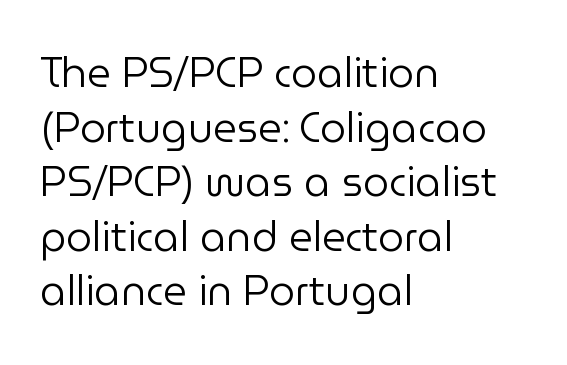
Q: Is the text bold? A: No.
Q: Is the text italic (slanted)? A: No, it is upright.
Q: Is the typeface a serif or a sans-serif typeface? A: Sans-serif.
Q: Is the text underlined? A: No.
Q: How is the paragraph aligned? A: Left-aligned.
Q: Is the spacing between letters normal or unusually wide? A: Normal.
Q: Is the spacing between lines tight, normal or loose? A: Normal.
Q: Width (condensed, normal, or wide)? A: Normal.
Q: Stroke contrast? A: Low.
Q: x-height? A: Medium.
Q: Monospaced? A: No.
